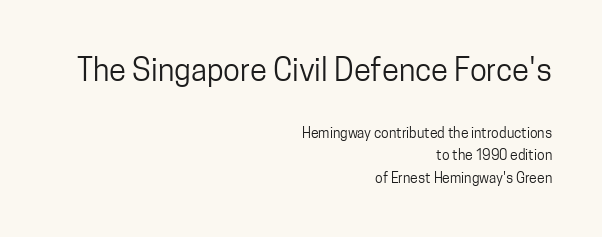
The earlier block is typeset at a bigger size than the later block. Between one letter and the next there's only the usual sliver of space. Grotesque or geometric, the face here clearly has no serifs. Is there any slant? The stems are plumb.
